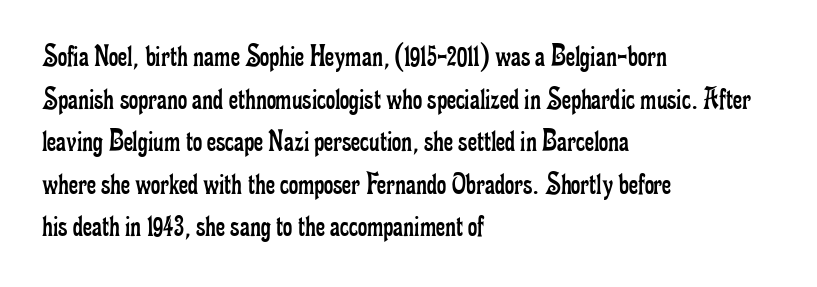
The image shows 32 px regular-weight, condensed serif type, upright; set left-aligned, normal line spacing (1.33x), normal letter spacing, not underlined; low stroke contrast and a small x-height.
